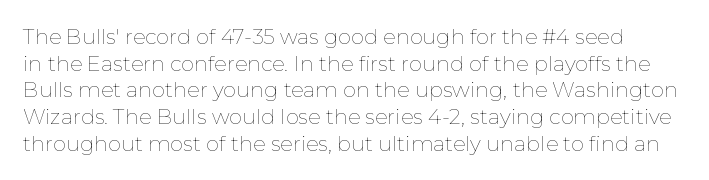
Q: Is the text bold? A: No.
Q: Is the text italic (slanted)? A: No, it is upright.
Q: Is the text underlined? A: No.
Q: Is the spacing between letters normal or unusually wide? A: Normal.
Q: Is the spacing between lines tight, normal or loose? A: Normal.
